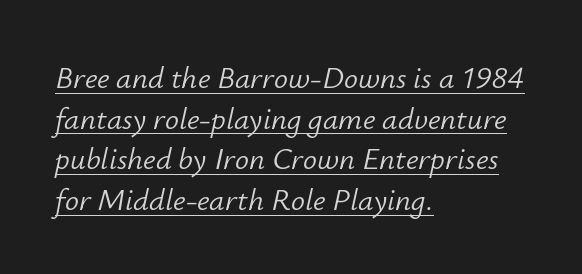
This sample has the flowing, uneven cadence of proportional lettering. The weight tops out at a normal text grade. Baseline-to-baseline distance is the conventional proportion of letter height. These lines were composed using italics.
